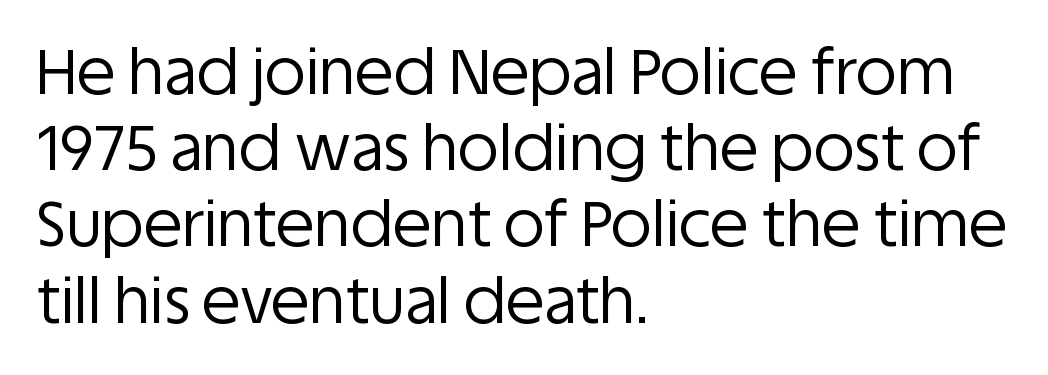
Q: Is the text bold? A: No.
Q: Is the text italic (slanted)? A: No, it is upright.
Q: Is the typeface a serif or a sans-serif typeface? A: Sans-serif.
Q: Is the text underlined? A: No.
Q: How is the paragraph aligned? A: Left-aligned.
Q: Is the spacing between letters normal or unusually wide? A: Normal.
Q: Width (condensed, normal, or wide)? A: Normal.
Q: Stroke contrast? A: Low.
Q: x-height? A: Large.
Q: Monospaced? A: No.
